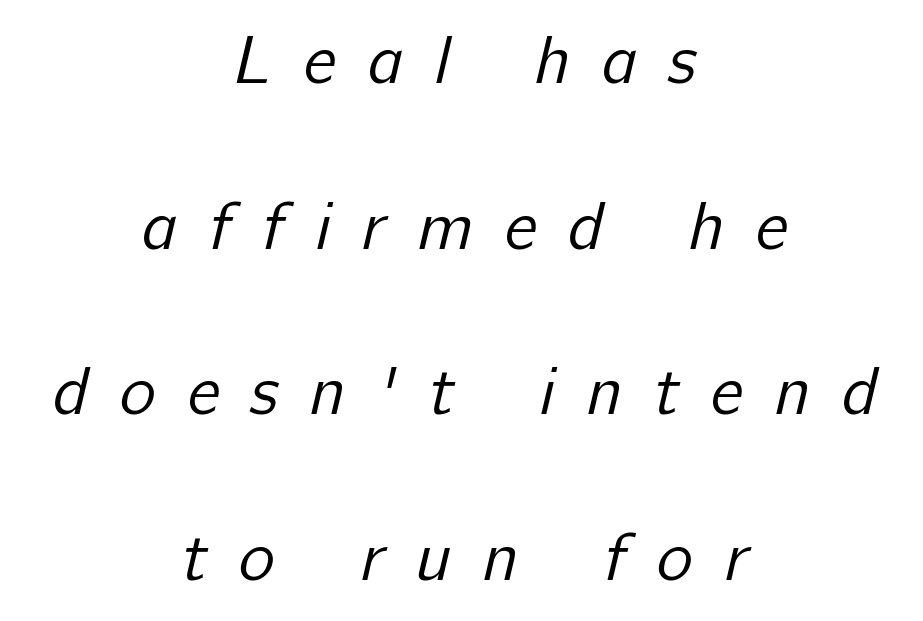
The image shows 69 px regular-weight sans-serif type; set centered, loose line spacing (2.4x), unusually wide letter spacing (+0.45 em), not underlined; low stroke contrast and a medium x-height.
